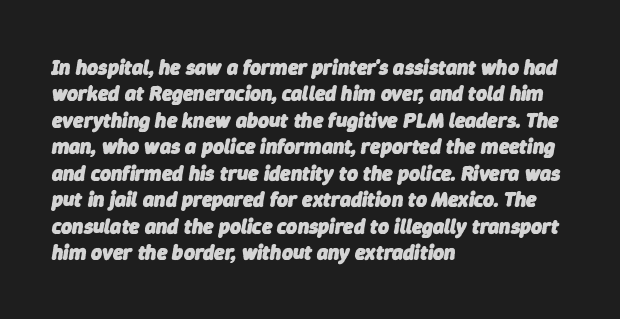
{"italic": "yes", "lean": "right", "slant_degrees": 9, "bold": "yes", "underline": "no", "align": "left", "line_spacing": "normal", "line_spacing_ratio": 1.26, "letter_spacing": "normal", "letter_spacing_em": 0.0, "glyph_px": 21}
